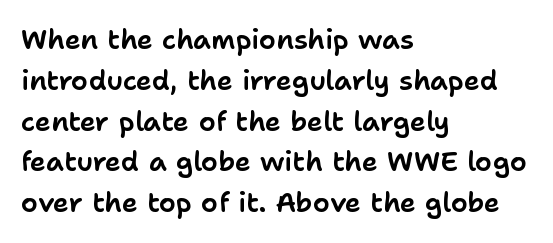
The image shows 27 px text type, upright; set left-aligned, normal line spacing (1.51x), normal letter spacing, not underlined.
